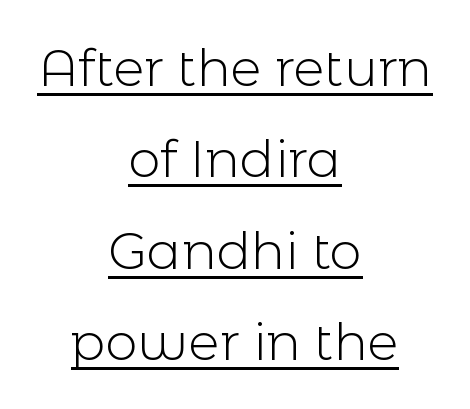
In designer terms, the underline attribute is active on this setting. You could not count columns in this text — the font is proportionally spaced. Is this a sans? Yes — the strokes have no serifs. Here the glyphs are tracked normally, forming tight word shapes. Heaviness? Minimal to ordinary, like unemphasized prose. Reading down the block, each line starts at a different indent, mirrored at its end.
